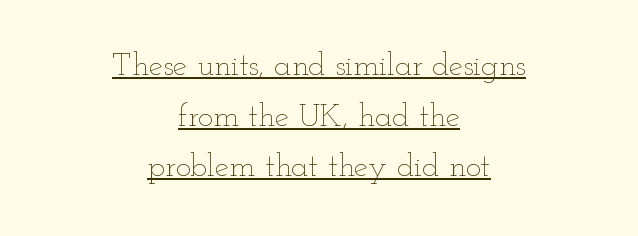
{"italic": "no", "bold": "no", "weight": "thin", "width": "wide", "stroke_contrast": "low", "x_height": "small", "monospaced": "no", "underline": "yes", "align": "center", "line_spacing": "normal", "line_spacing_ratio": 1.58, "letter_spacing": "normal", "letter_spacing_em": 0.0, "glyph_px": 32}
